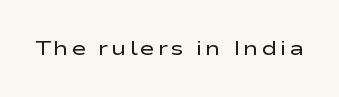
The type sits square on the baseline with zero lean. The strip under each line holds only bare page. Is the stroke heavy? The answer is a plain regular-or-lighter.
